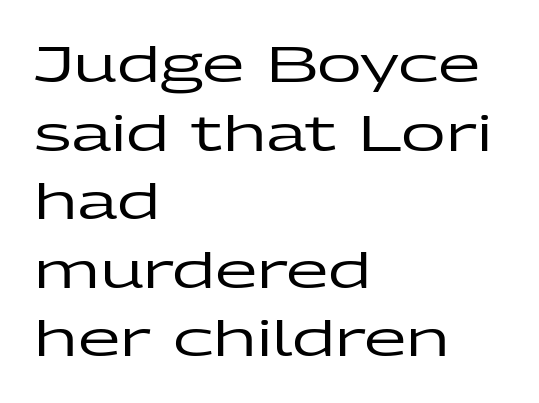
{"serif": "no", "italic": "no", "width": "wide", "stroke_contrast": "low", "x_height": "medium", "monospaced": "no", "underline": "no", "align": "left", "line_spacing": "normal", "line_spacing_ratio": 1.4, "letter_spacing": "normal", "letter_spacing_em": 0.0, "glyph_px": 49}
